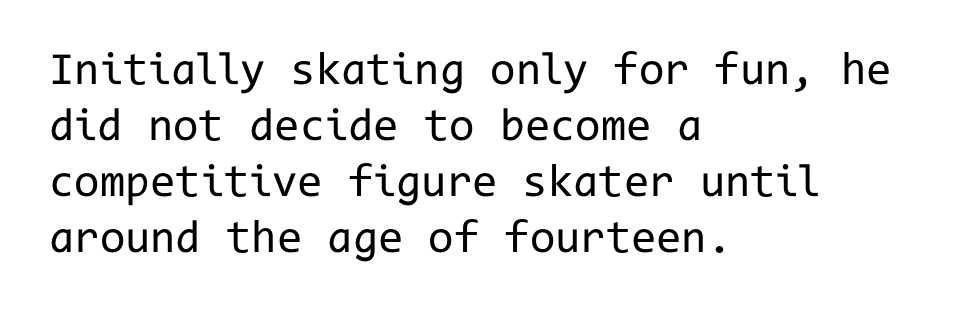
Q: Is the text bold? A: No.
Q: Is the text italic (slanted)? A: No, it is upright.
Q: Is the typeface a serif or a sans-serif typeface? A: Sans-serif.
Q: Is the text underlined? A: No.
Q: How is the paragraph aligned? A: Left-aligned.
Q: Is the spacing between letters normal or unusually wide? A: Normal.
Q: Width (condensed, normal, or wide)? A: Normal.
Q: Stroke contrast? A: Low.
Q: x-height? A: Medium.
Q: Monospaced? A: Yes.
